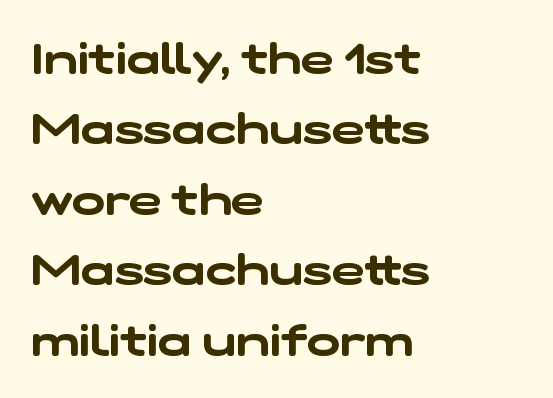
Q: Is the typeface a serif or a sans-serif typeface? A: Sans-serif.
Q: Is the text underlined? A: No.
Q: How is the paragraph aligned? A: Left-aligned.
Q: Is the spacing between letters normal or unusually wide? A: Normal.
Q: Is the spacing between lines tight, normal or loose? A: Normal.
Q: Width (condensed, normal, or wide)? A: Wide.
Q: Stroke contrast? A: Low.
Q: x-height? A: Medium.
Q: Monospaced? A: No.
